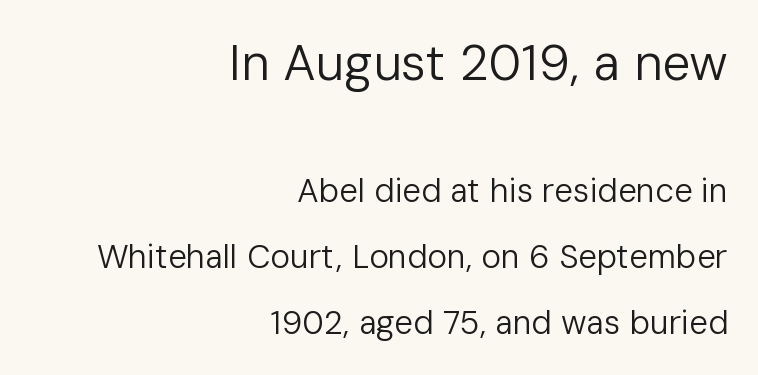
Vertical spacing — loose. Inter-character spacing is left at the font's built-in metrics. Every row of glyphs terminates at an identical x-position on the right. The initial chunk of copy outweighs the following chunk in type size. You could not count columns in this text — the font is proportionally spaced. Check under the words: just untouched page.
